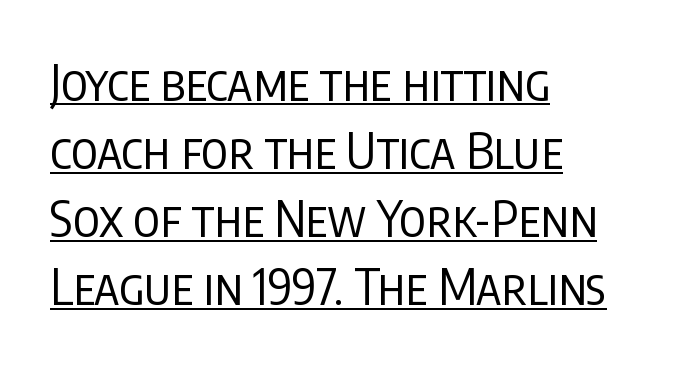
The image shows 49 px regular-weight, condensed sans-serif type, upright; set left-aligned, normal line spacing (1.39x), normal letter spacing, underlined; low stroke contrast and a large x-height.
